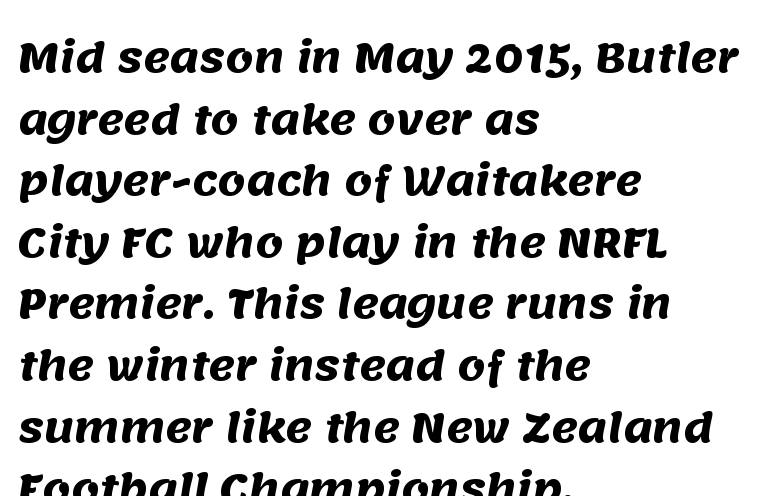
{"serif": "no", "bold": "yes", "weight": "heavy", "width": "normal", "stroke_contrast": "medium", "x_height": "large", "monospaced": "no", "underline": "no", "align": "left", "line_spacing": "normal", "line_spacing_ratio": 1.54, "letter_spacing": "normal", "letter_spacing_em": 0.0, "glyph_px": 40}
